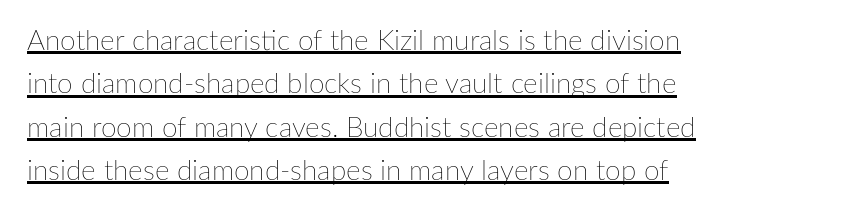
In CSS terms this would be text-align: left. The rendering uses natural spacing where letterforms have individual widths. Short note: letters normally spaced. The font sits on the lighter half of the weight spectrum, regular included.
